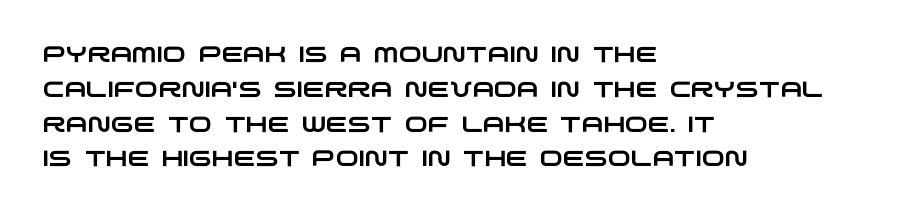
Check under the words: just untouched page. The rendering keeps characters at their native spacing. Successive baselines arrive at the customary interval. The typesetter chose a ragged-right arrangement here.
